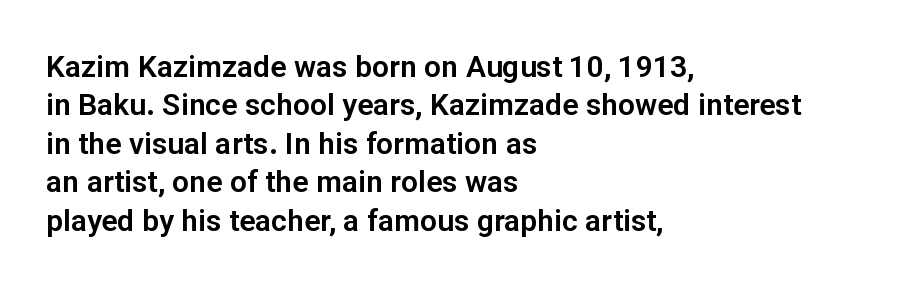
The image shows 30 px sans-serif type, upright; set left-aligned, normal line spacing (1.28x), normal letter spacing, not underlined; low stroke contrast and a medium x-height.
